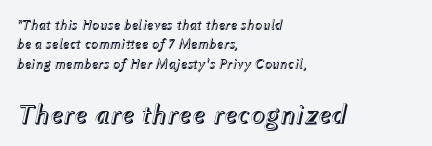
A bare baseline throughout the passage. The compositor pushed each line to the left boundary. Spacing verdict: proportional, widths tailored to each character. Characters follow at the spacing the type designer built in.
